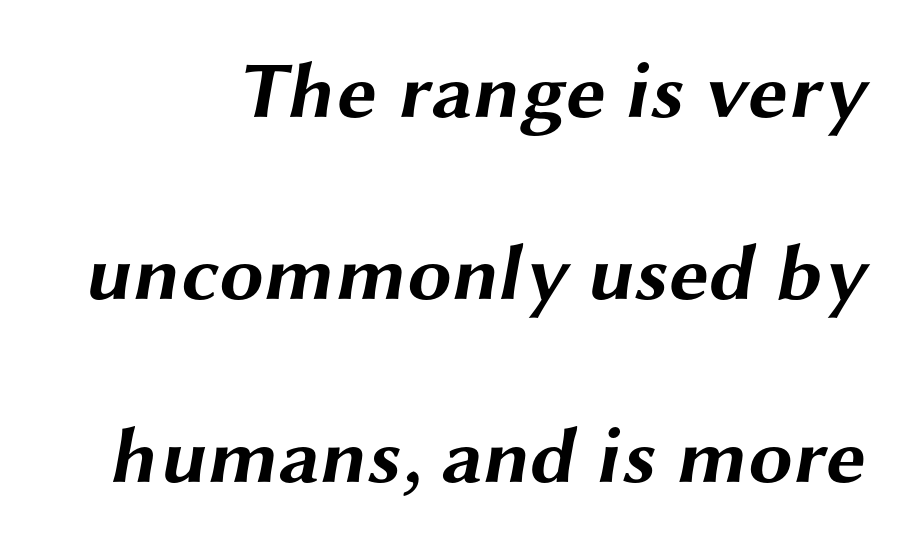
The image shows 80 px bold, wide sans-serif type; set right-aligned, loose line spacing (2.28x), normal letter spacing, not underlined; medium stroke contrast and a medium x-height.
